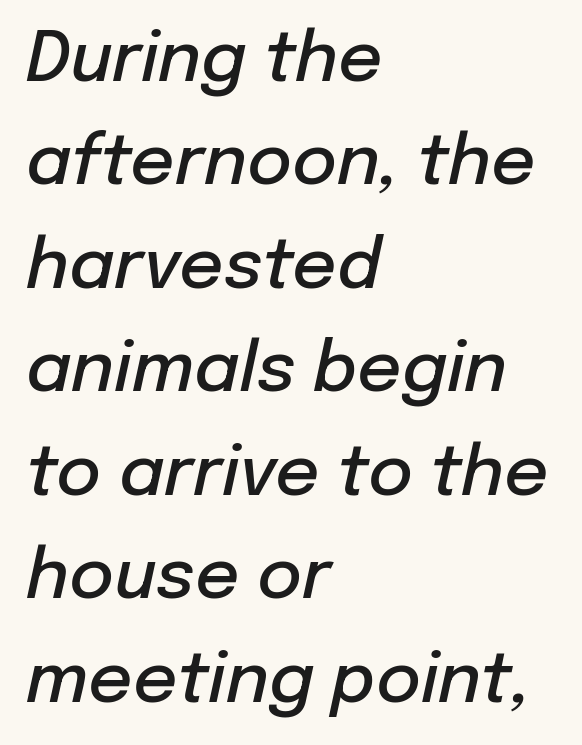
The image shows 69 px semibold type, italic (leaning right); set left-aligned, normal line spacing (1.5x), normal letter spacing, not underlined; low stroke contrast and a medium x-height.
